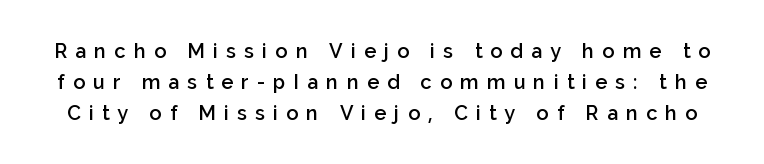
Q: Is the text bold? A: Semi-bold.
Q: Is the text italic (slanted)? A: No, it is upright.
Q: Is the text underlined? A: No.
Q: Is the spacing between letters normal or unusually wide? A: Unusually wide.
Q: Is the spacing between lines tight, normal or loose? A: Normal.
